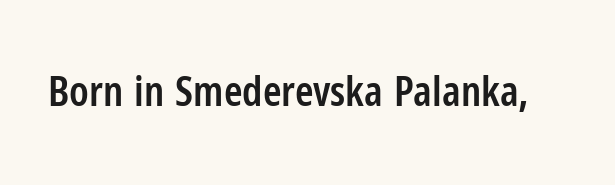
The image shows 42 px semibold, condensed sans-serif type, upright; set normal letter spacing, not underlined; low stroke contrast and a medium x-height.
